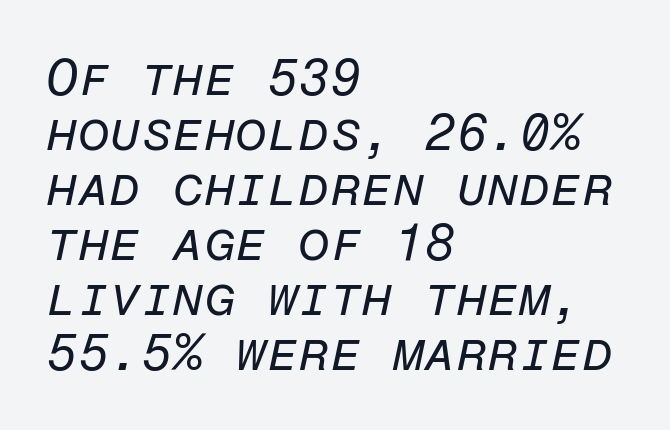
The image shows 51 px regular-weight type, italic (leaning right), monospaced; set left-aligned, tight line spacing (1.08x), normal letter spacing, not underlined; low stroke contrast and a medium x-height.
